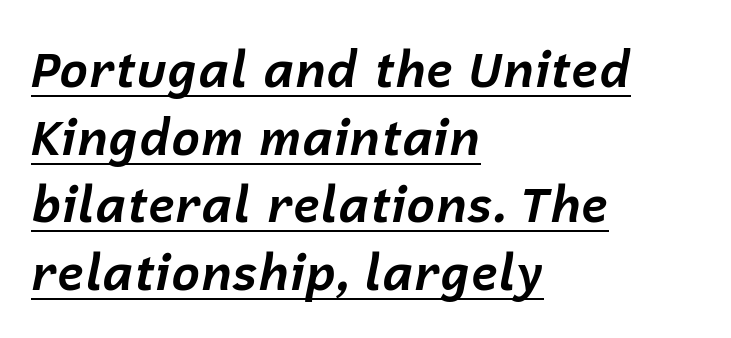
Q: Is the text bold? A: Yes.
Q: Is the text italic (slanted)? A: Yes, it leans right by about 12 degrees.
Q: Is the text underlined? A: Yes.
Q: How is the paragraph aligned? A: Left-aligned.
Q: Is the spacing between letters normal or unusually wide? A: Normal.
Q: Is the spacing between lines tight, normal or loose? A: Normal.
Q: Width (condensed, normal, or wide)? A: Normal.
Q: Stroke contrast? A: Low.
Q: x-height? A: Medium.
Q: Monospaced? A: No.
